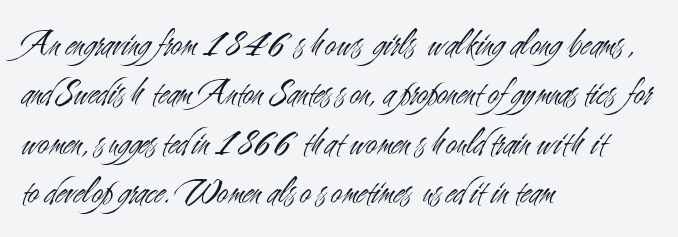
The weight would be labelled regular, book, light, or lighter still. Horizontally, the lines are justified to the leading edge only. Default kerning and tracking; the words read as compact shapes. Quick note: underline off. Varying glyph widths throughout — classic text-font behaviour.
